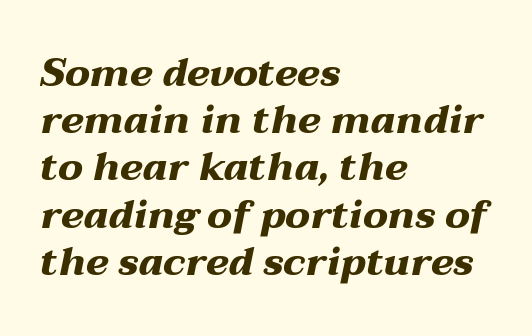
{"italic": "yes", "lean": "right", "slant_degrees": 12, "bold": "yes", "weight": "heavy", "width": "wide", "stroke_contrast": "medium", "x_height": "medium", "monospaced": "no", "underline": "no", "align": "left", "line_spacing_ratio": 1.21, "letter_spacing": "normal", "letter_spacing_em": 0.0, "glyph_px": 39}
